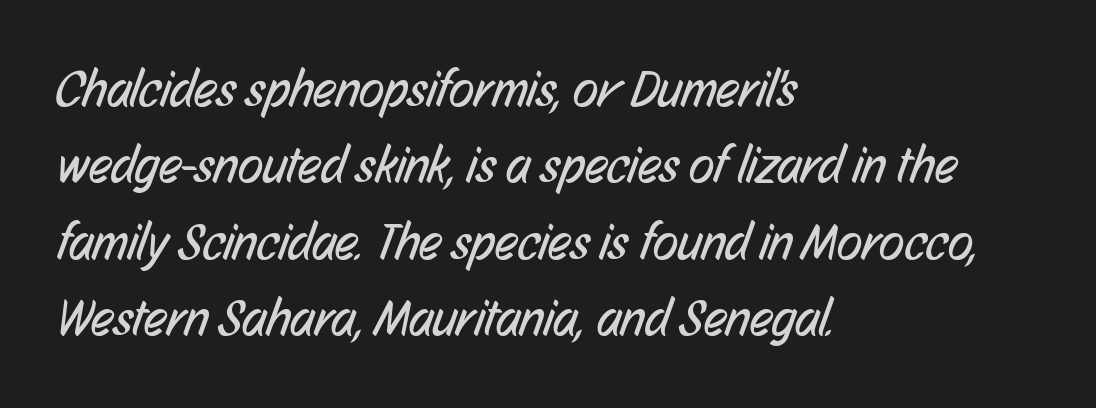
{"serif": "no", "bold": "no", "weight": "regular", "width": "condensed", "stroke_contrast": "low", "x_height": "medium", "monospaced": "no", "underline": "no", "align": "left", "line_spacing": "normal", "line_spacing_ratio": 1.47, "letter_spacing": "normal", "letter_spacing_em": 0.0, "glyph_px": 52}
